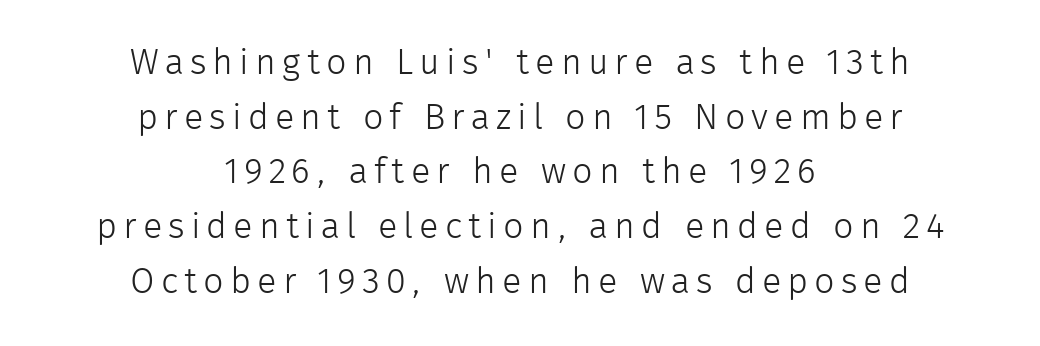
The image shows 36 px light sans-serif type, upright; set centered, normal line spacing (1.52x), not underlined; low stroke contrast and a medium x-height.
